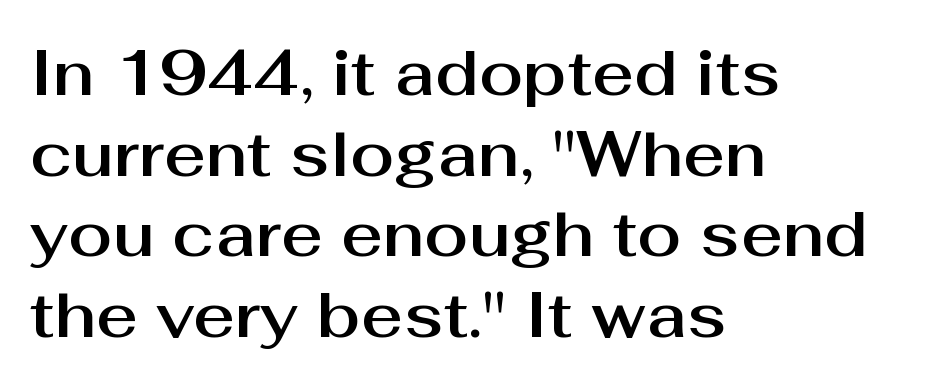
The passage shown is typeset with a sans-serif family. Do the letters lean? They stand straight. Interline gaps are of average width in this sample. A typesetter would call this zero additional tracking. Looks like regular typesetting: each glyph gets only the width it needs. The glyphs are unaccompanied by any horizontal stroke below them.
